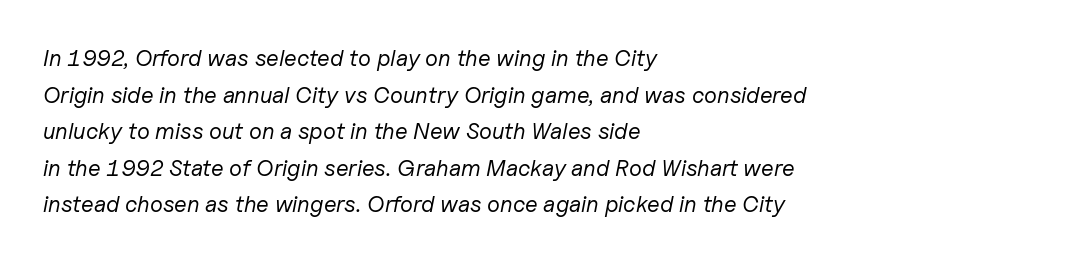
These lines sit exactly where default settings would place them. Standard letterfit; no display-style spreading of the glyphs. The typesetter chose a ragged-right arrangement here. The gap between lines stays unmarked. Vertical stems look standard width or narrower in stroke. Notice how the stems are inclined rather than vertical — that's the hallmark of italics.
